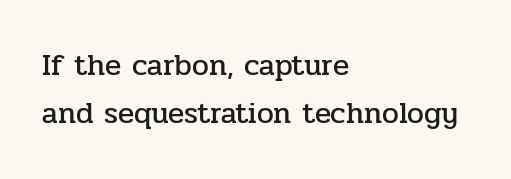
Vertical strokes here are truly vertical. Do the characters align in a grid? No, the font is proportional. The type family on display is of the serif kind. The paragraph has a hard left edge and a soft right edge. The foot of each line stays bare and open. The face used here is rendered with its standard letterfit.
